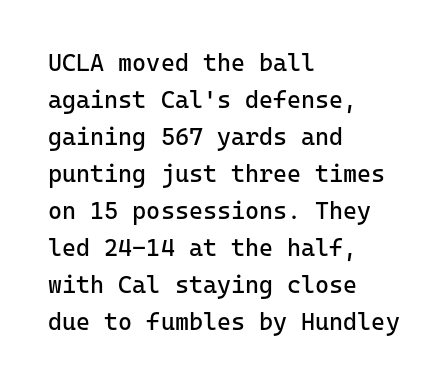
Vertical strokes here are truly vertical. Every row of glyphs begins at an identical x-position on the left. Between one letter and the next there's only the usual sliver of space. Only glyphs here, with clear space below each row.
